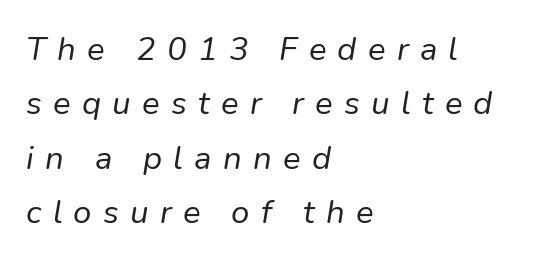
Q: Is the text bold? A: No.
Q: Is the text italic (slanted)? A: Yes, it leans right by about 9 degrees.
Q: Is the text underlined? A: No.
Q: How is the paragraph aligned? A: Left-aligned.
Q: Is the spacing between letters normal or unusually wide? A: Unusually wide.
Q: Is the spacing between lines tight, normal or loose? A: Normal.
Q: Width (condensed, normal, or wide)? A: Normal.
Q: Stroke contrast? A: Low.
Q: x-height? A: Medium.
Q: Monospaced? A: No.
